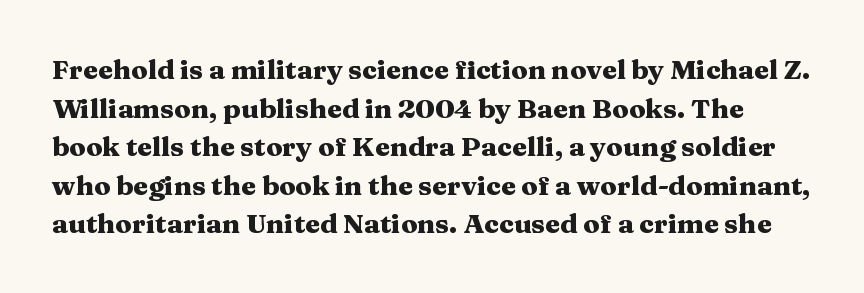
Q: Is the text bold? A: Yes.
Q: Is the text italic (slanted)? A: No, it is upright.
Q: Is the text underlined? A: No.
Q: Is the spacing between letters normal or unusually wide? A: Normal.
Q: Is the spacing between lines tight, normal or loose? A: Normal.
